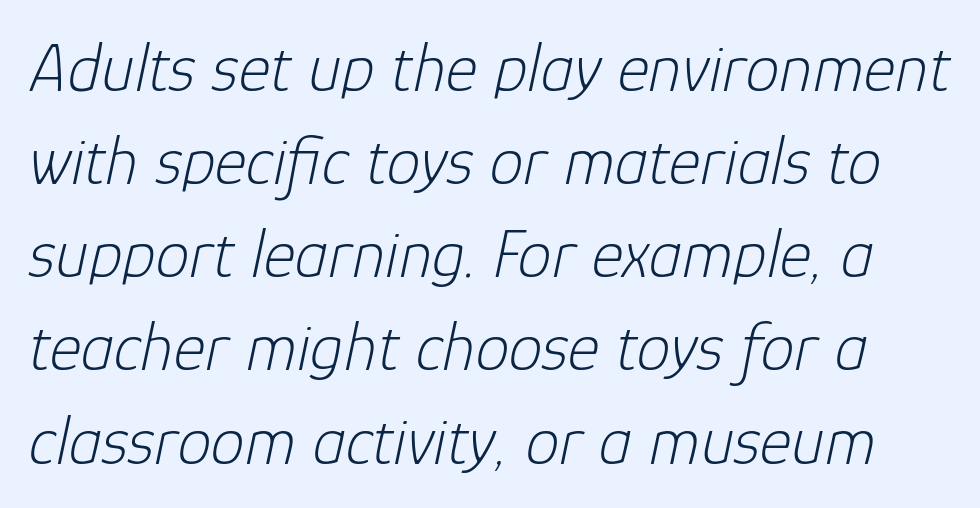
The strokes carry an ordinary text weight at most. Interline gaps are of average width in this sample. The passage shown is typed in a proportional face where columns would drift. Is the type slanted? Yes — the strokes lean at a clear angle.
